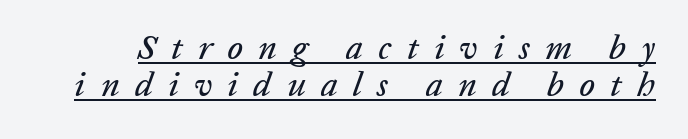
The image shows 34 px text type, italic (leaning right); set tight line spacing (1.09x), unusually wide letter spacing (+0.45 em), underlined; low stroke contrast and a medium x-height.
